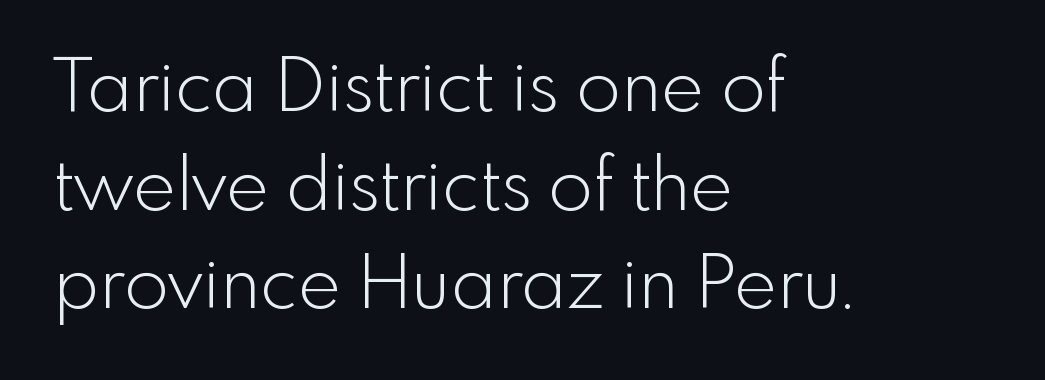
The image shows 73 px light sans-serif type, upright; set left-aligned, normal line spacing (1.35x), normal letter spacing, not underlined; a small x-height.
